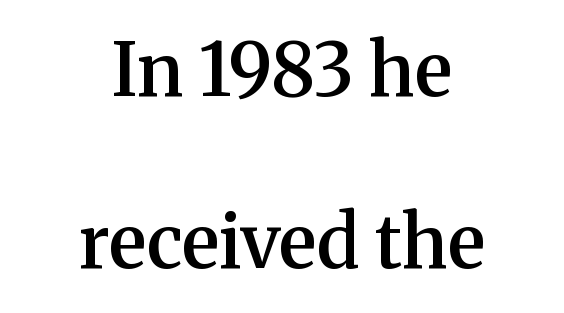
Q: Is the text bold? A: Semi-bold.
Q: Is the text italic (slanted)? A: No, it is upright.
Q: Is the typeface a serif or a sans-serif typeface? A: Serif.
Q: Is the text underlined? A: No.
Q: How is the paragraph aligned? A: Centered.
Q: Is the spacing between letters normal or unusually wide? A: Normal.
Q: Is the spacing between lines tight, normal or loose? A: Loose.
Q: Width (condensed, normal, or wide)? A: Normal.
Q: Stroke contrast? A: Medium.
Q: x-height? A: Medium.
Q: Monospaced? A: No.
